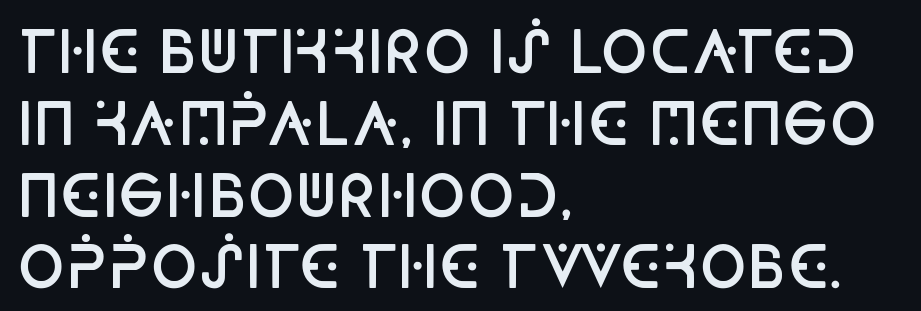
{"serif": "no", "italic": "no", "bold": "semi", "weight": "semibold", "width": "condensed", "stroke_contrast": "low", "x_height": "large", "monospaced": "no", "underline": "no", "align": "left", "line_spacing": "normal", "line_spacing_ratio": 1.26, "letter_spacing": "normal", "letter_spacing_em": 0.0, "glyph_px": 57}
